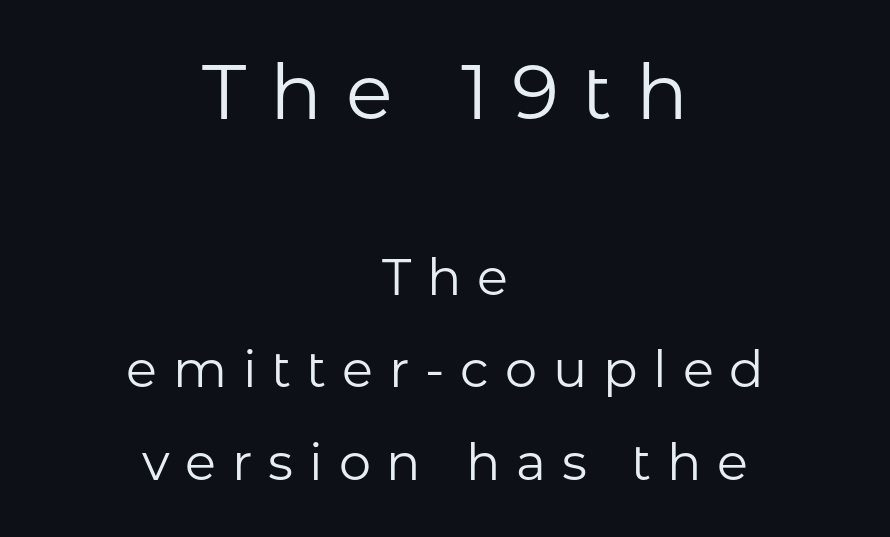
Letter spacing: wide. The specimen reads as upright at a glance. Bare-footed words on every line. Where is the straight margin? There isn't one; the lines are centered. Which chunk is bigger? The first one — the top block dwarfs the bottom.
